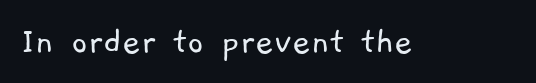
{"serif": "no", "bold": "no", "weight": "light", "width": "normal", "stroke_contrast": "low", "x_height": "medium", "monospaced": "no", "underline": "no", "letter_spacing": "normal", "letter_spacing_em": 0.0, "glyph_px": 40}
